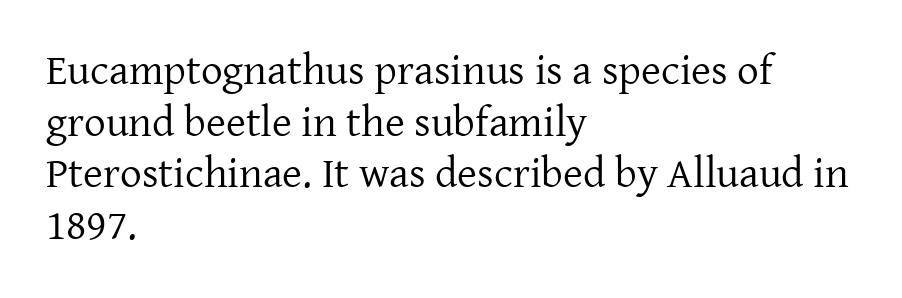
Every character sits straight up, as roman type does. Font category for this specimen: serif. Between one letter and the next there's only the usual sliver of space. Character widths vary here, with narrow letters taking less room than wide ones. Stems and bowls with no extra thickness — not bold. The area under the type is left untouched.
